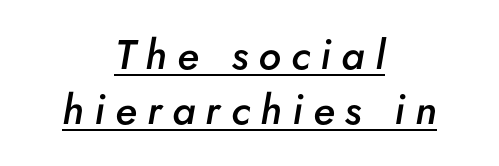
Q: Is the text bold? A: Semi-bold.
Q: Is the text italic (slanted)? A: Yes, it leans right by about 5 degrees.
Q: Is the text underlined? A: Yes.
Q: How is the paragraph aligned? A: Centered.
Q: Is the spacing between letters normal or unusually wide? A: Unusually wide.
Q: Is the spacing between lines tight, normal or loose? A: Normal.
Q: Width (condensed, normal, or wide)? A: Normal.
Q: Stroke contrast? A: Low.
Q: x-height? A: Small.
Q: Monospaced? A: No.
